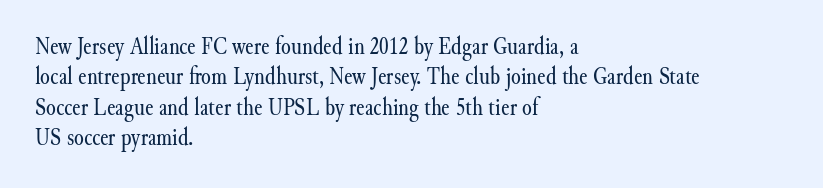
{"italic": "no", "bold": "no", "underline": "no", "align": "left", "line_spacing_ratio": 1.22, "letter_spacing": "normal", "letter_spacing_em": 0.0, "glyph_px": 25}
